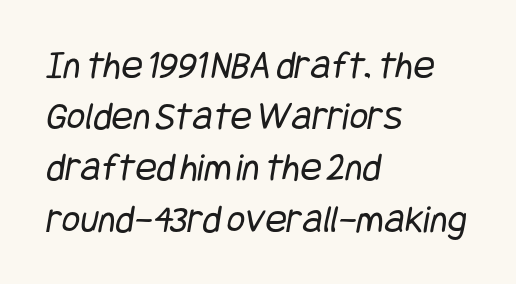
{"serif": "no", "bold": "no", "weight": "regular", "width": "condensed", "stroke_contrast": "low", "x_height": "large", "underline": "no", "align": "left", "line_spacing": "normal", "line_spacing_ratio": 1.28, "letter_spacing": "normal", "letter_spacing_em": 0.0, "glyph_px": 40}
